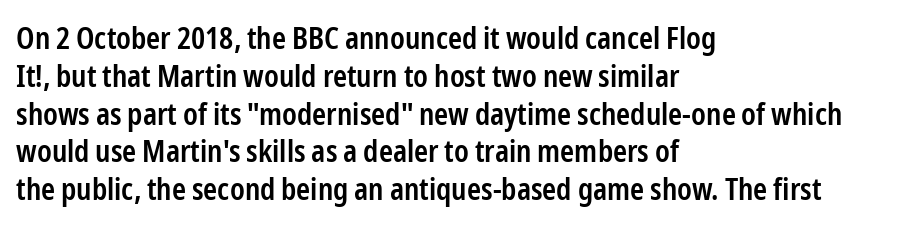
The image shows 30 px semibold, condensed sans-serif type, upright; set left-aligned, normal line spacing (1.26x), normal letter spacing, not underlined; low stroke contrast and a medium x-height.
